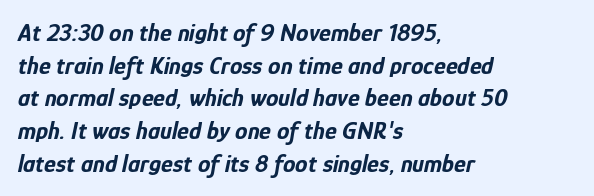
{"italic": "yes", "lean": "right", "slant_degrees": 12, "bold": "yes", "underline": "no", "align": "left", "line_spacing": "normal", "line_spacing_ratio": 1.31, "letter_spacing": "normal", "letter_spacing_em": 0.0, "glyph_px": 25}
